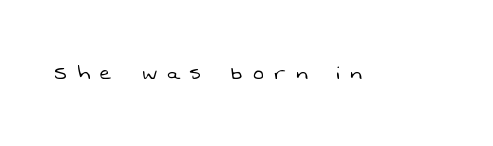
The strokes are not fattened; the text isn't bold. Words appear elongated and porous because spacing is wide. Beneath every word, the page is bare.
